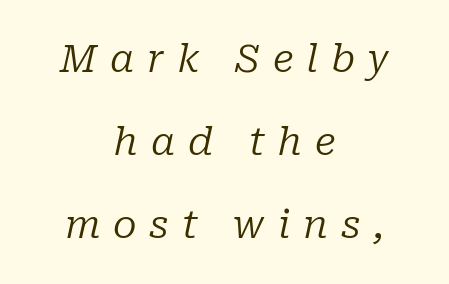
{"serif": "yes", "italic": "yes", "lean": "right", "slant_degrees": 10, "bold": "no", "weight": "regular", "width": "normal", "stroke_contrast": "low", "x_height": "medium", "monospaced": "no", "underline": "no", "align": "center", "line_spacing": "loose", "line_spacing_ratio": 2.13, "letter_spacing": "wide", "letter_spacing_em": 0.33, "glyph_px": 39}
